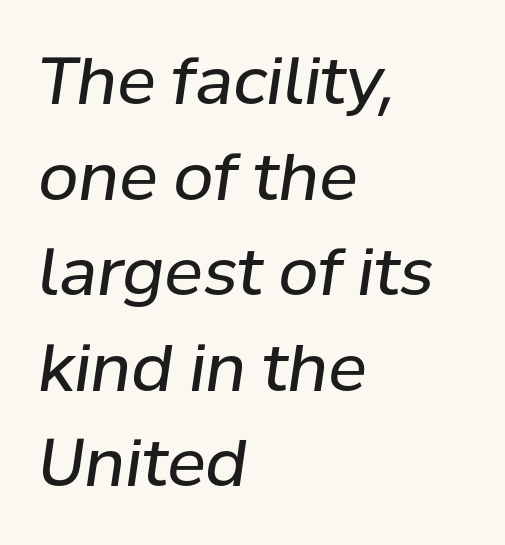
The image shows 65 px regular-weight type, italic (leaning right); set left-aligned, normal line spacing (1.47x), normal letter spacing, not underlined; low stroke contrast and a medium x-height.
